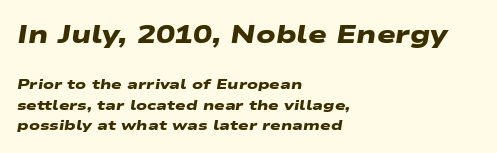
{"bold": "yes", "underline": "no", "align": "left", "line_spacing": "normal", "line_spacing_ratio": 1.48, "letter_spacing": "normal", "letter_spacing_em": 0.0, "larger_block": "first", "size_ratio": 1.79, "glyph_px": 25}
